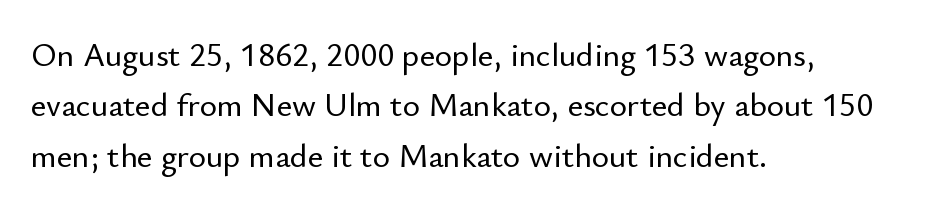
{"serif": "no", "italic": "no", "width": "normal", "stroke_contrast": "low", "x_height": "small", "monospaced": "no", "underline": "no", "align": "left", "line_spacing": "normal", "line_spacing_ratio": 1.53, "letter_spacing": "normal", "letter_spacing_em": 0.0, "glyph_px": 33}
